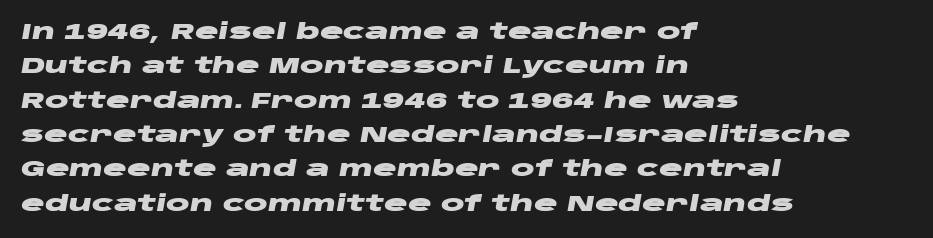
The image shows 22 px bold type, italic (leaning right); set left-aligned, normal line spacing (1.56x), normal letter spacing, not underlined.
